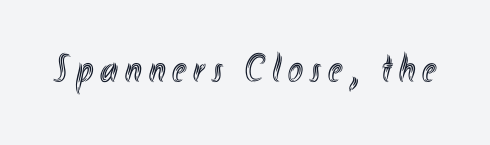
Q: Is the text italic (slanted)? A: Yes.
Q: Is the text underlined? A: No.
Q: Width (condensed, normal, or wide)? A: Condensed.
Q: x-height? A: Small.
Q: Monospaced? A: No.
